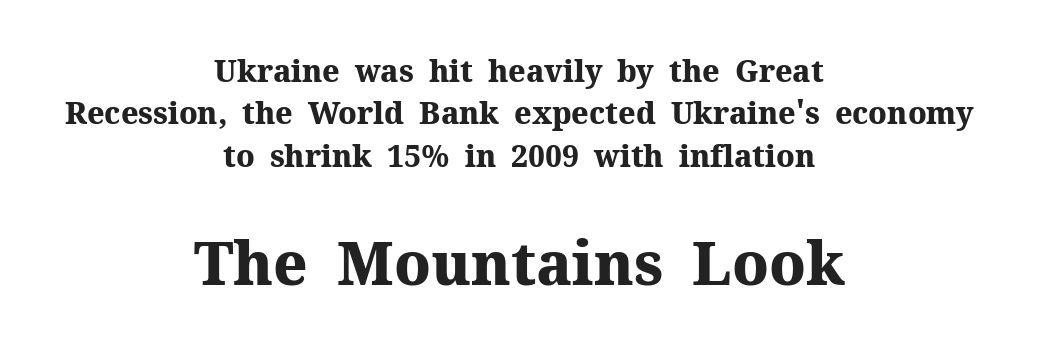
Q: Is the text bold? A: Yes.
Q: Is the text italic (slanted)? A: No, it is upright.
Q: Is the typeface a serif or a sans-serif typeface? A: Serif.
Q: Is the text underlined? A: No.
Q: How is the paragraph aligned? A: Centered.
Q: Is the spacing between letters normal or unusually wide? A: Normal.
Q: Is the spacing between lines tight, normal or loose? A: Normal.
Q: Which block of text is set in a larger size, the first (top) or the second (bottom)? A: The second (bottom) one.
Q: Width (condensed, normal, or wide)? A: Normal.
Q: Stroke contrast? A: Medium.
Q: x-height? A: Medium.
Q: Monospaced? A: No.
